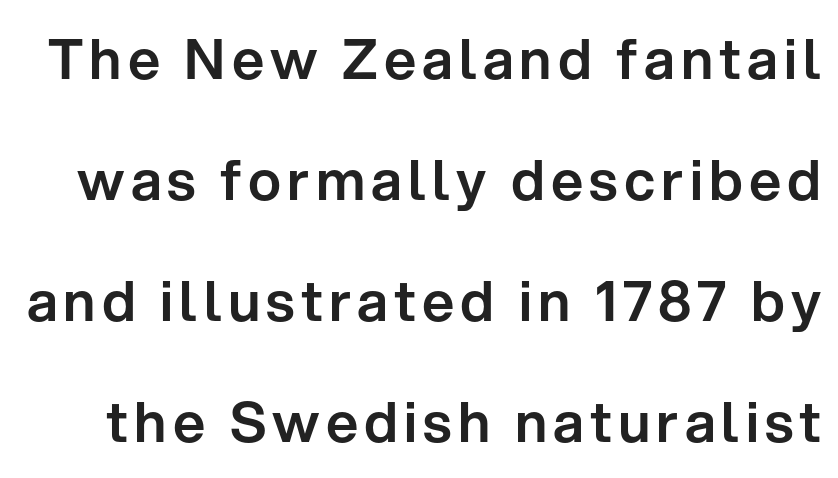
Serif or sans? Sans — the stroke terminals are bare. Beneath every word, the page is bare. The letters advance in unequal steps, a hallmark of proportional type. This sample trades compactness for vertical openness between lines.
